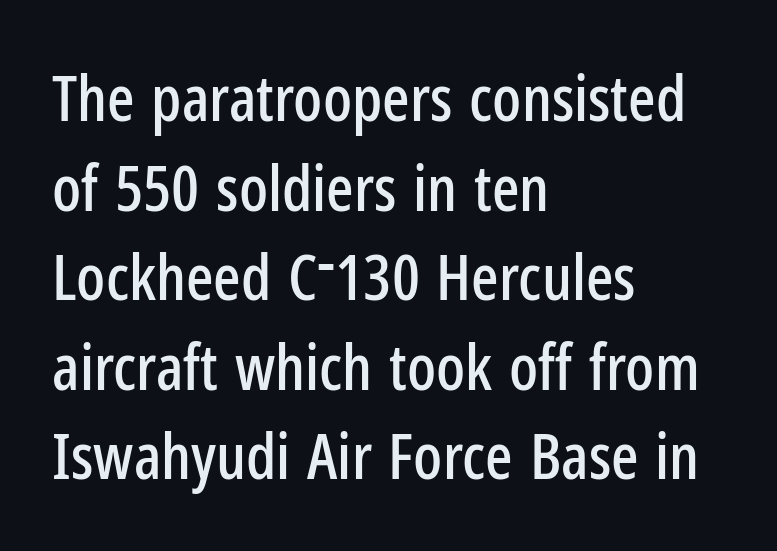
Standard letterfit; no display-style spreading of the glyphs. The letters stand straight up with perfectly vertical stems. Check the space under the baseline: it is left empty. Leftover space on each line is placed entirely after the last word. The glyphs in this specimen are sans serif.
